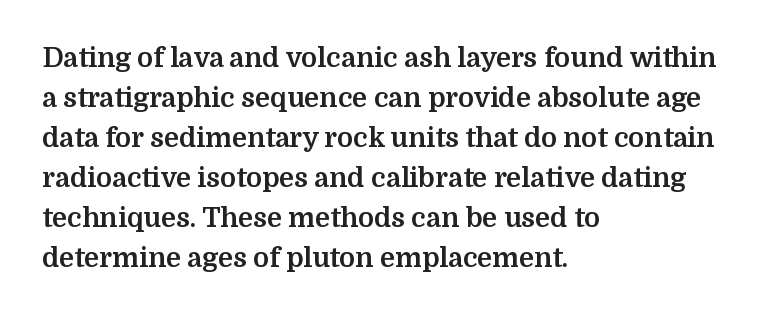
{"italic": "no", "bold": "yes", "underline": "no", "align": "left", "line_spacing": "normal", "line_spacing_ratio": 1.48, "letter_spacing": "normal", "letter_spacing_em": 0.0, "glyph_px": 27}
